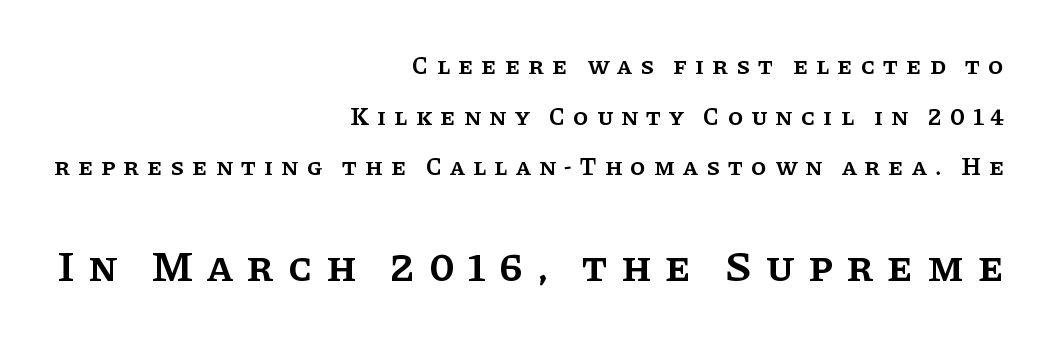
The image shows 43 px semibold serif type, upright; set right-aligned, loose line spacing (2.03x), unusually wide letter spacing (+0.32 em), not underlined; the second (bottom) block is 1.72x larger; low stroke contrast and a large x-height.
